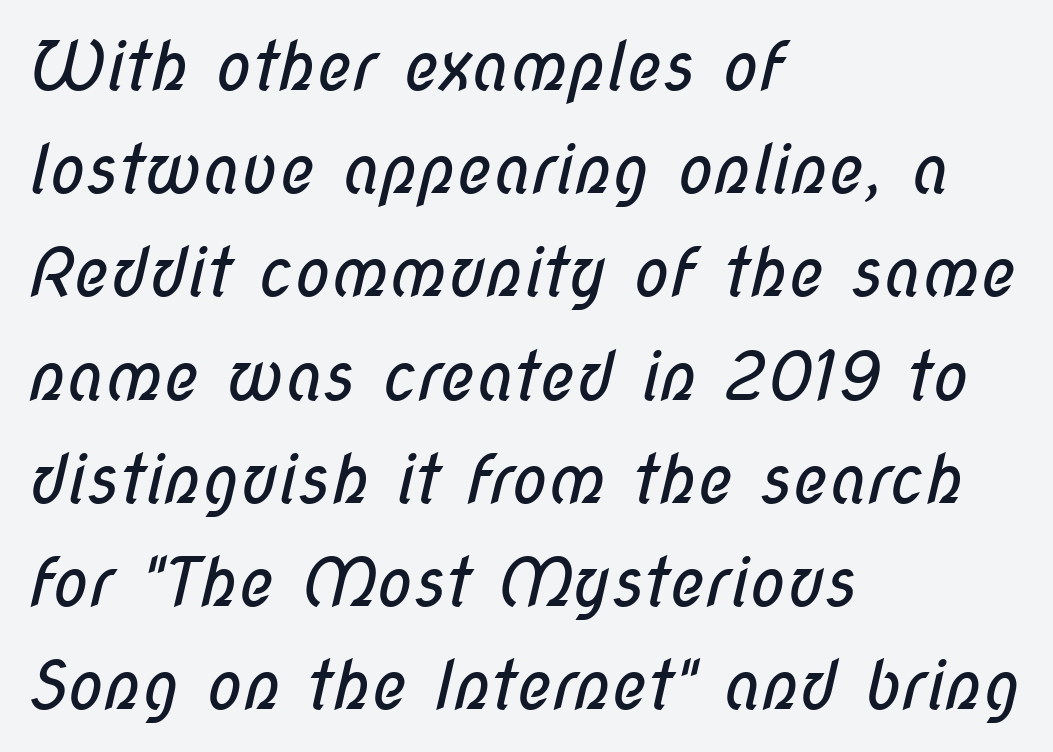
Q: Is the text bold? A: No.
Q: Is the typeface a serif or a sans-serif typeface? A: Sans-serif.
Q: Is the text underlined? A: No.
Q: How is the paragraph aligned? A: Left-aligned.
Q: Is the spacing between letters normal or unusually wide? A: Normal.
Q: Is the spacing between lines tight, normal or loose? A: Normal.
Q: Width (condensed, normal, or wide)? A: Condensed.
Q: Stroke contrast? A: Low.
Q: x-height? A: Medium.
Q: Monospaced? A: No.
